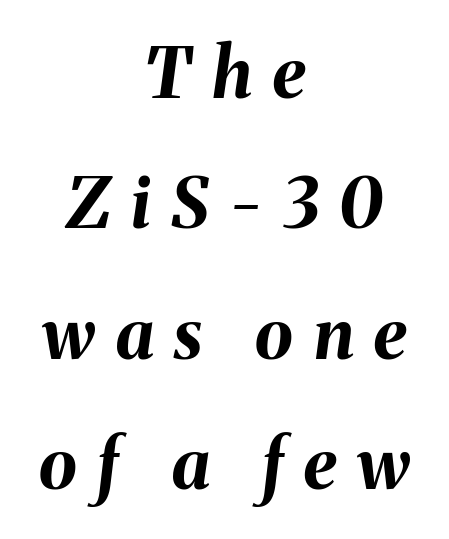
The lettering tilts uniformly, giving the passage an italic look. The rendering inserts visible extra space after every character. Here the designer chose a conventional face with non-uniform glyph widths. The strip under each line holds only bare page. Centered paragraph, ragged on both sides. On the weight axis this lands at bold, roughly 700.
